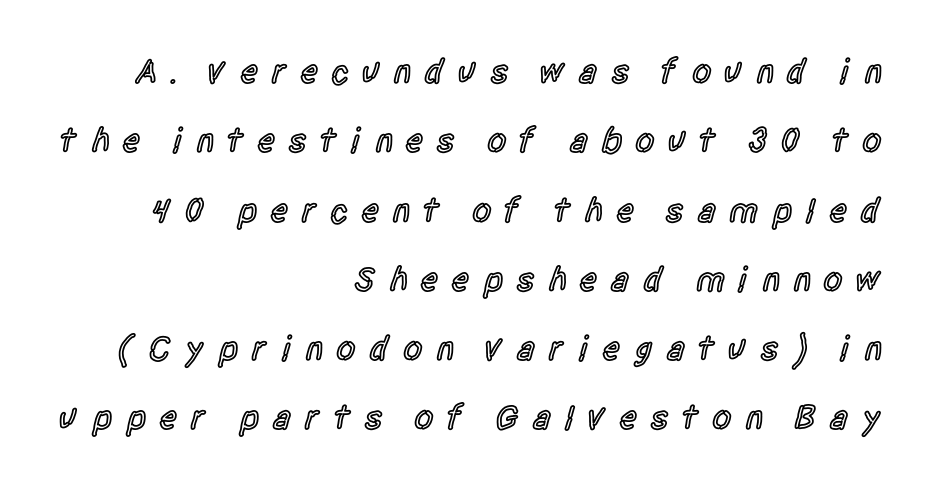
{"serif": "no", "bold": "semi", "weight": "semibold", "width": "condensed", "x_height": "large", "monospaced": "no", "underline": "no", "align": "right", "line_spacing": "loose", "line_spacing_ratio": 1.98, "letter_spacing": "wide", "letter_spacing_em": 0.36, "glyph_px": 35}
